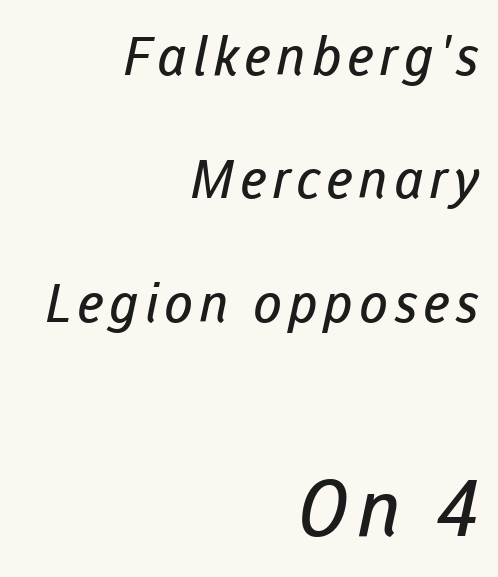
{"serif": "no", "bold": "no", "weight": "regular", "width": "normal", "stroke_contrast": "low", "x_height": "medium", "monospaced": "no", "underline": "no", "align": "right", "line_spacing": "loose", "line_spacing_ratio": 2.33, "larger_block": "second", "size_ratio": 1.49, "glyph_px": 79}
